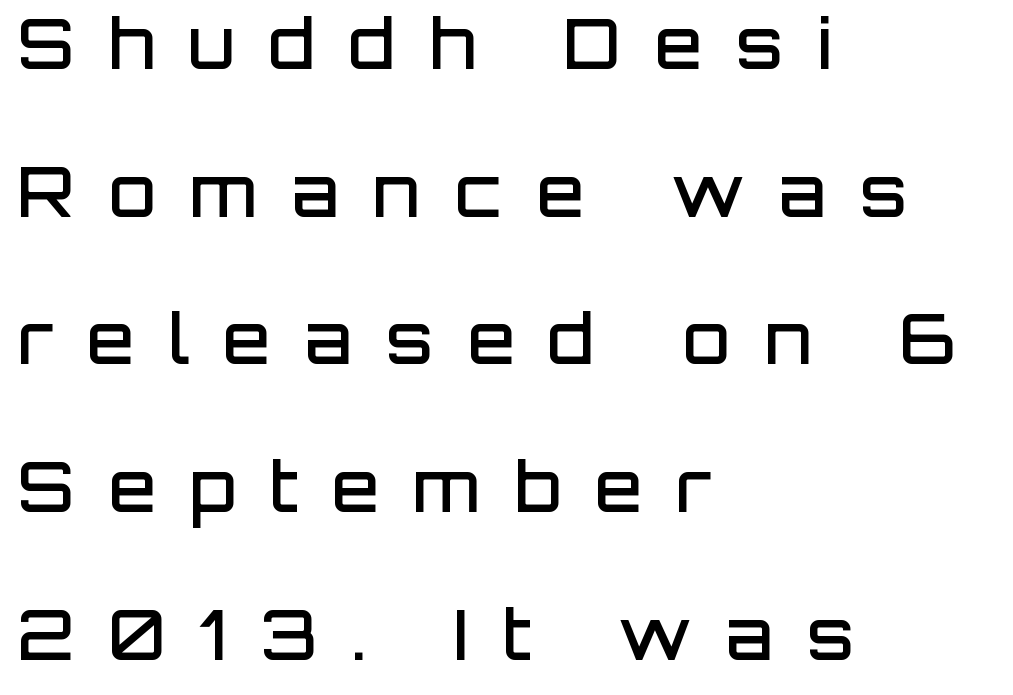
{"serif": "no", "italic": "no", "bold": "semi", "weight": "semibold", "width": "normal", "stroke_contrast": "low", "x_height": "large", "monospaced": "no", "underline": "no", "align": "left", "line_spacing": "loose", "line_spacing_ratio": 2.14, "letter_spacing": "wide", "letter_spacing_em": 0.49, "glyph_px": 69}
